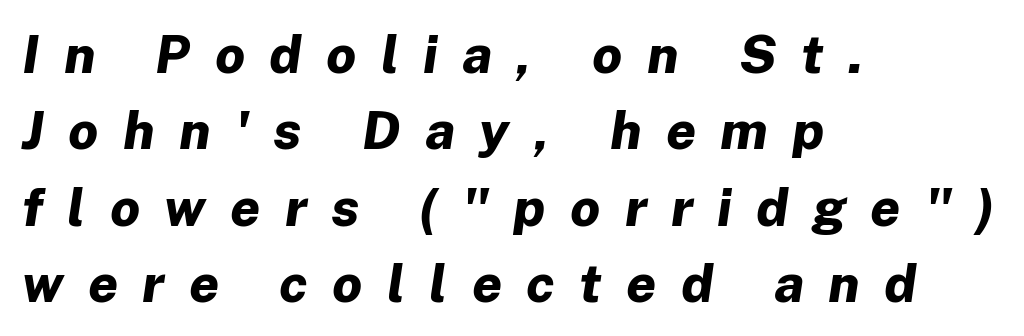
Q: Is the text bold? A: Yes.
Q: Is the text italic (slanted)? A: Yes, it leans right by about 8 degrees.
Q: Is the text underlined? A: No.
Q: How is the paragraph aligned? A: Left-aligned.
Q: Is the spacing between letters normal or unusually wide? A: Unusually wide.
Q: Is the spacing between lines tight, normal or loose? A: Normal.
Q: Width (condensed, normal, or wide)? A: Normal.
Q: Stroke contrast? A: Low.
Q: x-height? A: Medium.
Q: Monospaced? A: No.
